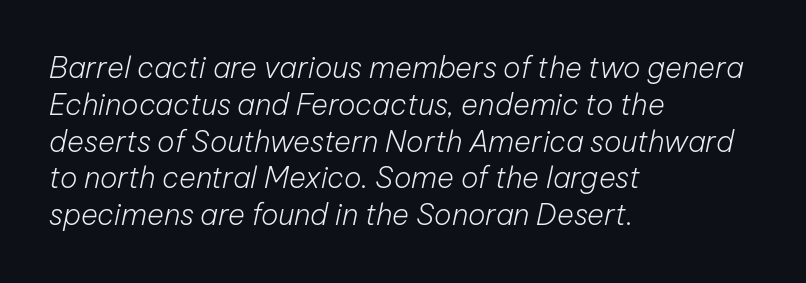
The image shows 29 px light type, italic (leaning right); set left-aligned, normal line spacing (1.27x), normal letter spacing, not underlined; low stroke contrast and a medium x-height.
